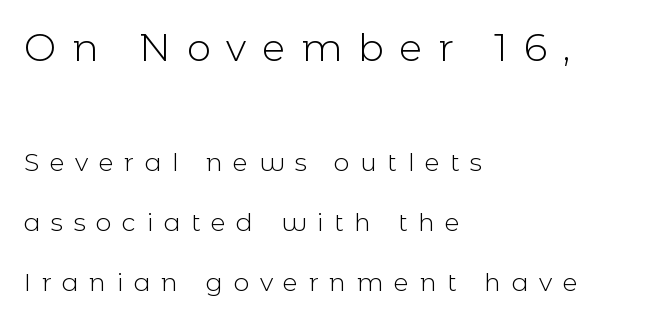
{"serif": "no", "italic": "no", "bold": "no", "weight": "light", "width": "normal", "x_height": "medium", "monospaced": "no", "underline": "no", "align": "left", "line_spacing": "loose", "line_spacing_ratio": 2.4, "letter_spacing": "wide", "letter_spacing_em": 0.42, "larger_block": "first", "size_ratio": 1.52, "glyph_px": 38}
